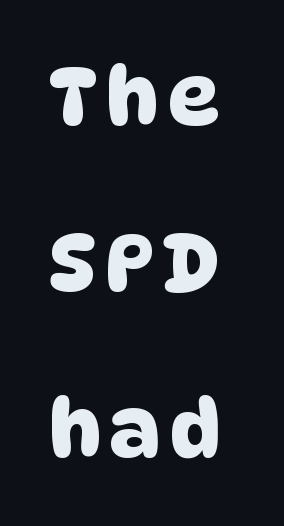
The image shows 79 px sans-serif type; set loose line spacing (2.1x), not underlined; low stroke contrast and a large x-height.
